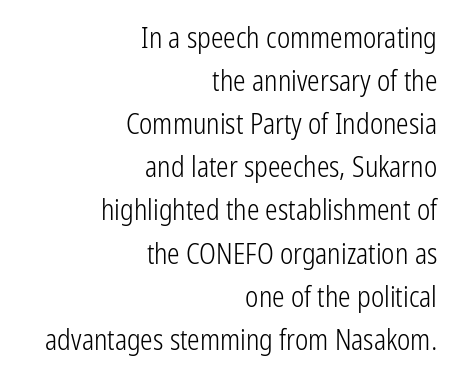
{"serif": "no", "italic": "no", "bold": "no", "weight": "light", "width": "condensed", "stroke_contrast": "low", "x_height": "medium", "monospaced": "no", "underline": "no", "align": "right", "line_spacing": "normal", "line_spacing_ratio": 1.54, "letter_spacing": "normal", "letter_spacing_em": 0.0, "glyph_px": 28}
